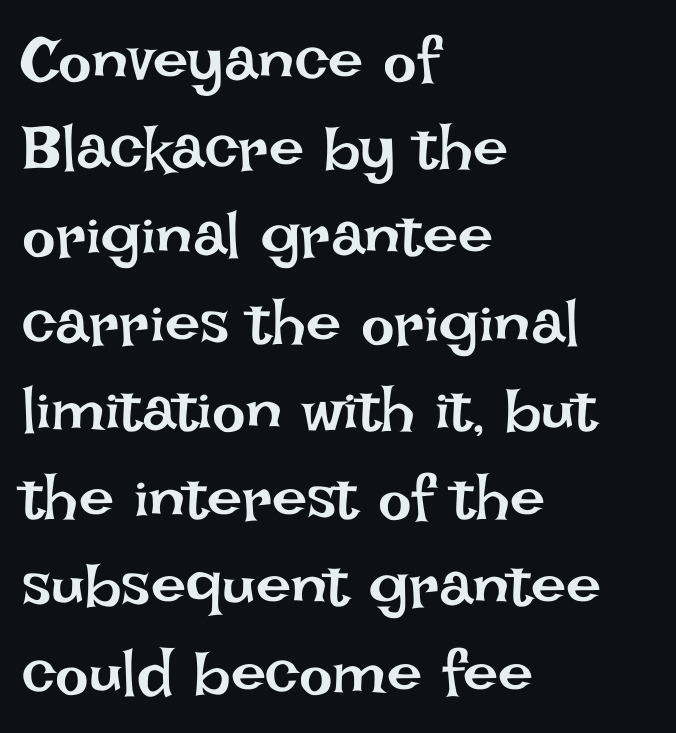
The face used here is rendered with its standard letterfit. If you drew a line through each stem, it would be perfectly vertical. The strokes carry an ordinary text weight at most. Beneath every word, the page is bare.
